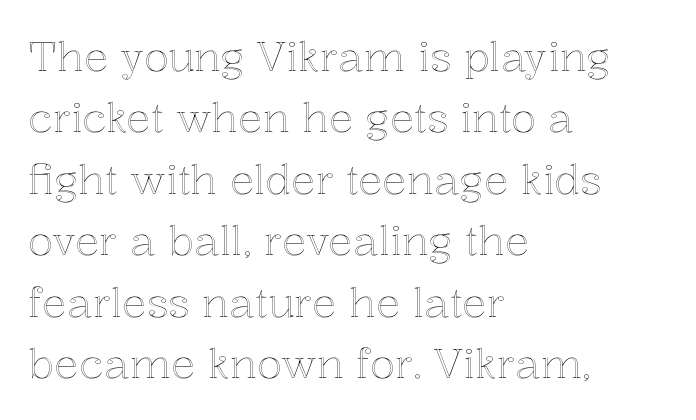
The image shows 41 px text type, upright; set left-aligned, normal line spacing (1.5x), normal letter spacing, not underlined; a medium x-height.
